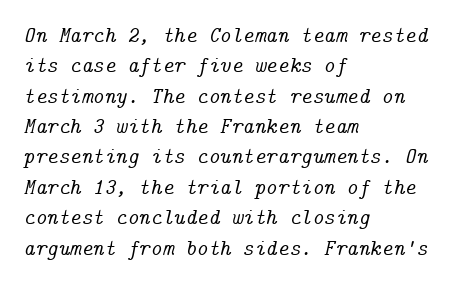
{"italic": "yes", "lean": "right", "slant_degrees": 14, "underline": "no", "align": "left", "line_spacing": "normal", "line_spacing_ratio": 1.38, "letter_spacing": "normal", "letter_spacing_em": 0.0, "glyph_px": 22}
